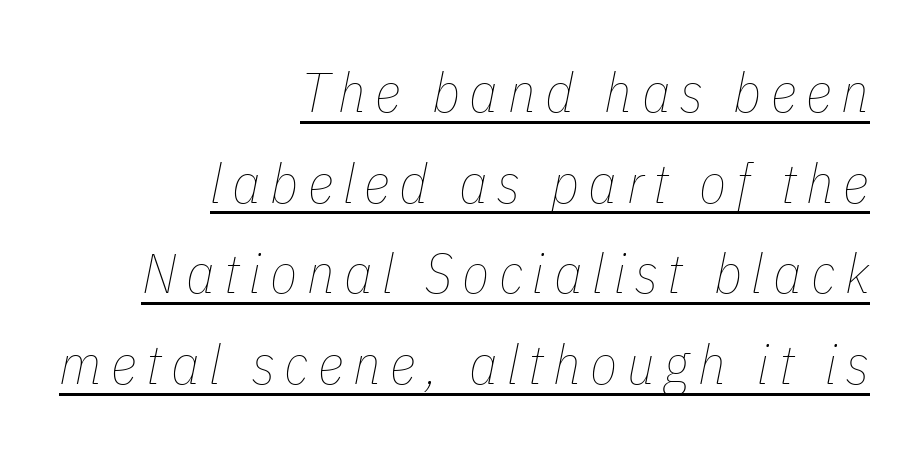
{"italic": "yes", "lean": "right", "slant_degrees": 11, "bold": "no", "weight": "thin", "width": "condensed", "stroke_contrast": "low", "x_height": "medium", "monospaced": "no", "underline": "yes", "align": "right", "line_spacing": "normal", "line_spacing_ratio": 1.62, "glyph_px": 56}
